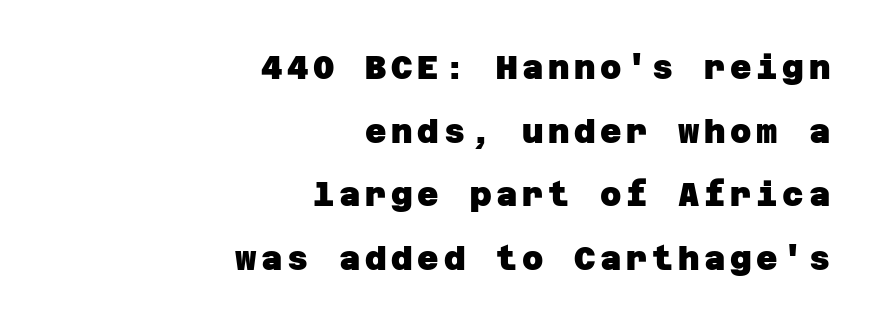
The image shows 33 px heavy sans-serif type; set right-aligned, loose line spacing (1.93x), not underlined; low stroke contrast and a large x-height.
